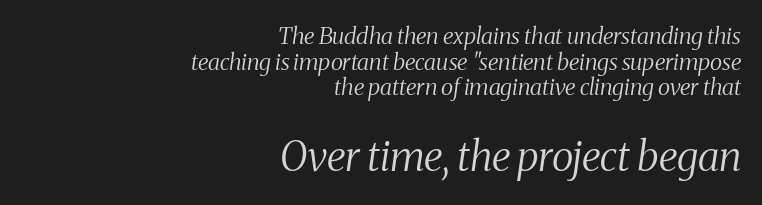
{"serif": "yes", "italic": "yes", "lean": "right", "slant_degrees": 8, "bold": "no", "weight": "regular", "width": "condensed", "stroke_contrast": "medium", "x_height": "medium", "monospaced": "no", "underline": "no", "align": "right", "line_spacing": "tight", "line_spacing_ratio": 1.11, "letter_spacing": "normal", "letter_spacing_em": 0.0, "larger_block": "second", "size_ratio": 1.78, "glyph_px": 41}
